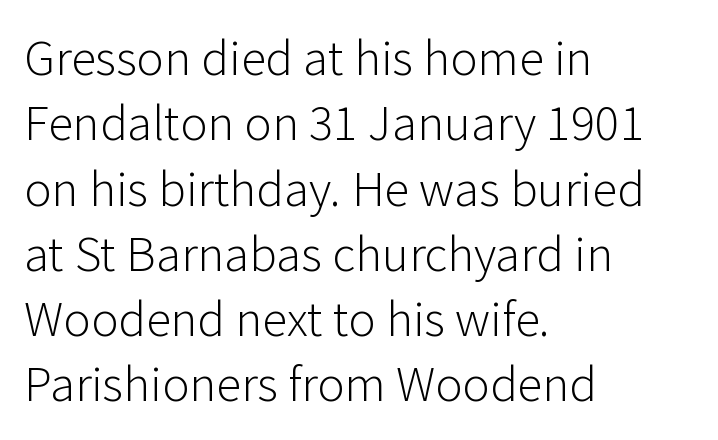
The image shows 51 px light sans-serif type, upright; set left-aligned, normal line spacing (1.28x), normal letter spacing, not underlined; low stroke contrast and a medium x-height.
